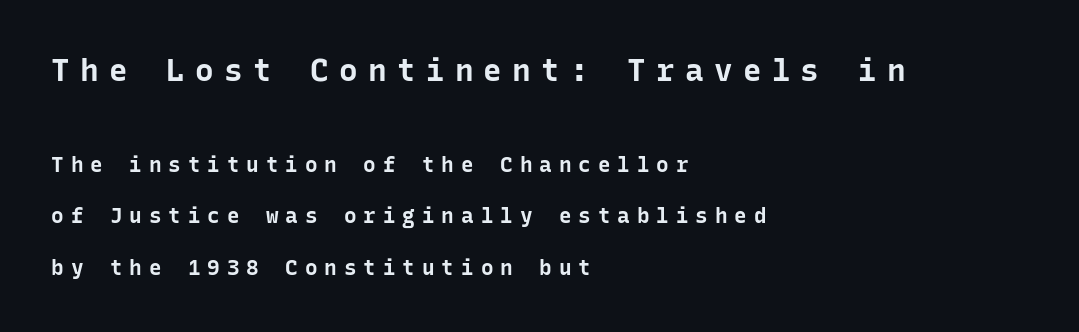
Size hierarchy here favors the leading block over the trailing one. If you drew a ruler down the left edge, every line would touch it. Nope, no serifs anywhere on these letters. Thick stems and heavy bowls — unmistakably bold.
